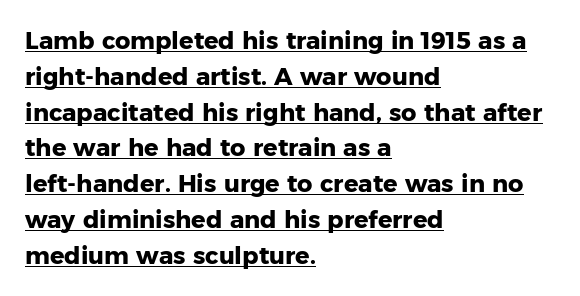
{"italic": "no", "bold": "yes", "underline": "yes", "align": "left", "line_spacing": "normal", "line_spacing_ratio": 1.49, "letter_spacing": "normal", "letter_spacing_em": 0.0, "glyph_px": 24}
